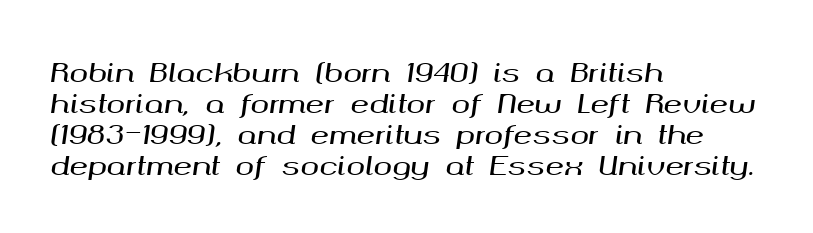
The image shows 25 px text type, italic (leaning right); set left-aligned, line spacing 1.24x, normal letter spacing, not underlined.
